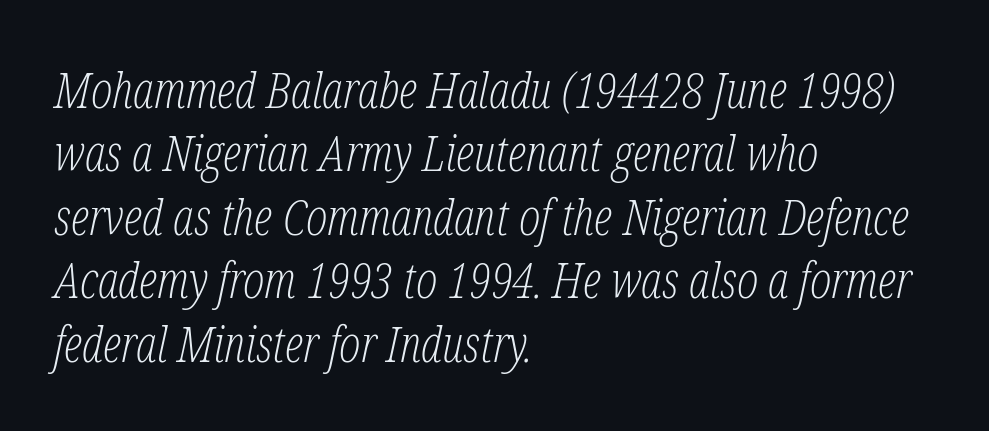
The image shows 50 px light, condensed serif type, italic (leaning right); set left-aligned, normal line spacing (1.27x), normal letter spacing, not underlined; low stroke contrast and a medium x-height.
